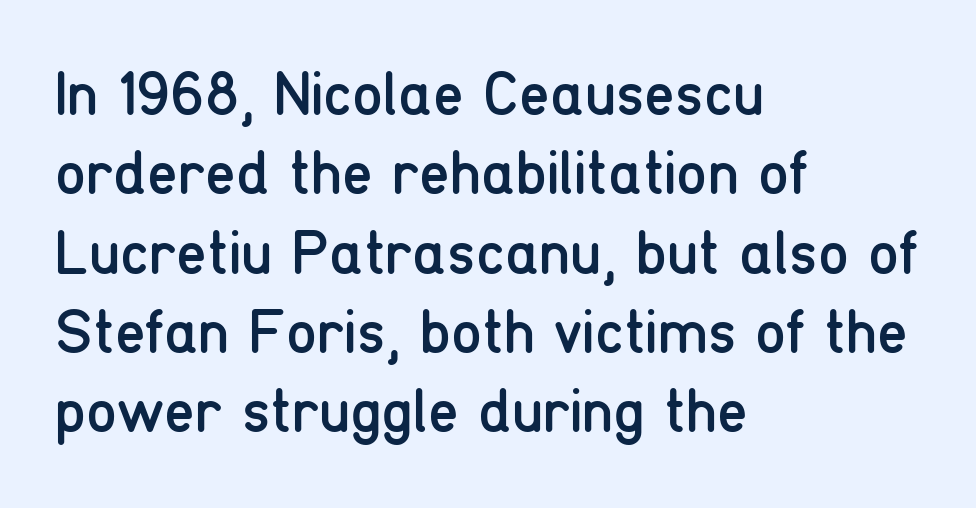
{"serif": "no", "italic": "no", "bold": "no", "weight": "regular", "width": "condensed", "stroke_contrast": "low", "x_height": "medium", "monospaced": "no", "underline": "no", "align": "left", "line_spacing": "normal", "line_spacing_ratio": 1.28, "letter_spacing": "normal", "letter_spacing_em": 0.0, "glyph_px": 62}
